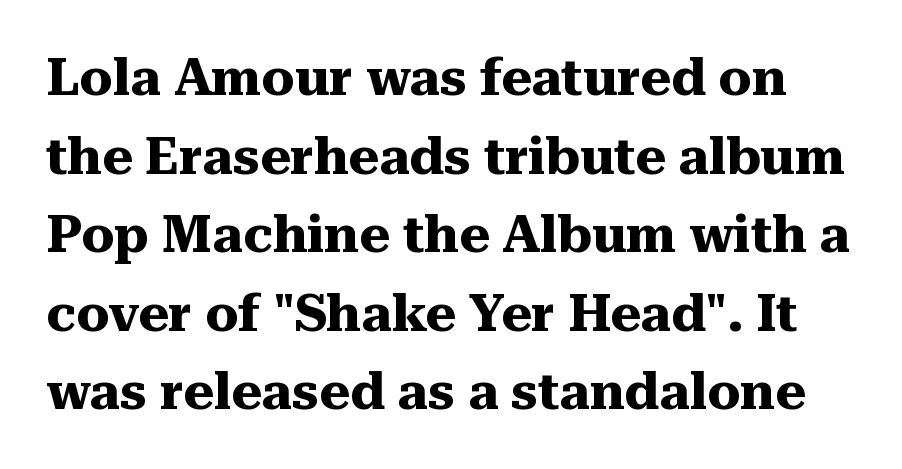
The image shows 52 px heavy serif type, upright; set normal line spacing (1.51x), normal letter spacing, not underlined; medium stroke contrast and a medium x-height.
